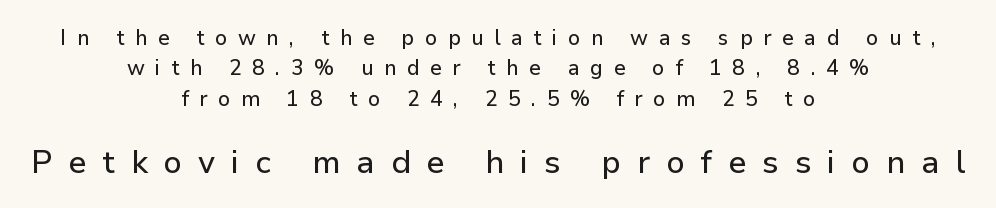
The image shows 32 px sans-serif type, upright; set centered, normal line spacing (1.45x), unusually wide letter spacing (+0.5 em), not underlined; the second (bottom) block is 1.52x larger; low stroke contrast and a medium x-height.
